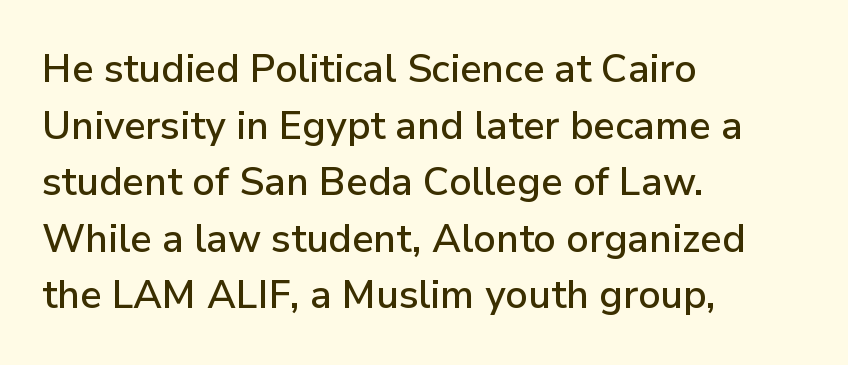
The glyphs are unaccompanied by any horizontal stroke below them. The tracking reads as untouched default to a designer's eye. Is this a sans? Yes — the strokes have no serifs. Think of a printed novel: that variable character pitch is what you see here. The typesetter chose a ragged-right arrangement here.
